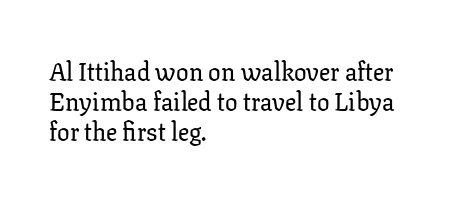
Q: Is the text italic (slanted)? A: No, it is upright.
Q: Is the text underlined? A: No.
Q: How is the paragraph aligned? A: Left-aligned.
Q: Is the spacing between letters normal or unusually wide? A: Normal.
